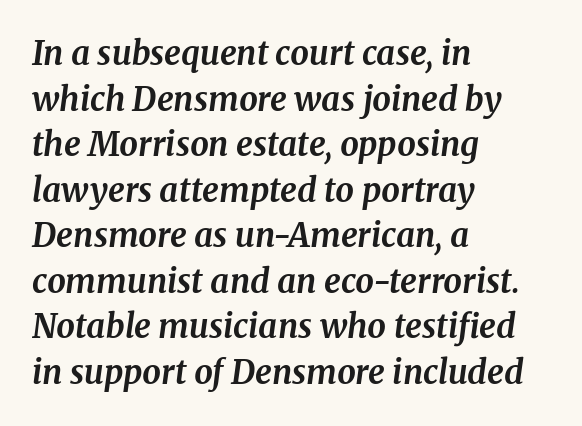
The image shows 33 px bold serif type, italic (leaning right); set left-aligned, normal line spacing (1.38x), normal letter spacing, not underlined; medium stroke contrast and a medium x-height.
